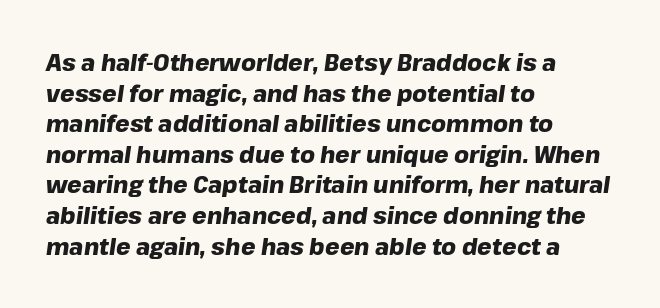
{"italic": "yes", "lean": "right", "slant_degrees": 8, "bold": "yes", "underline": "no", "align": "left", "line_spacing": "normal", "line_spacing_ratio": 1.33, "letter_spacing": "normal", "letter_spacing_em": 0.0, "glyph_px": 23}
